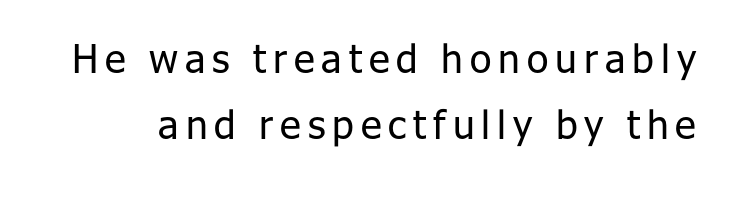
Q: Is the text bold? A: No.
Q: Is the text italic (slanted)? A: No, it is upright.
Q: Is the typeface a serif or a sans-serif typeface? A: Sans-serif.
Q: Is the text underlined? A: No.
Q: Is the spacing between lines tight, normal or loose? A: Normal.
Q: Width (condensed, normal, or wide)? A: Normal.
Q: Stroke contrast? A: Low.
Q: x-height? A: Medium.
Q: Monospaced? A: No.
